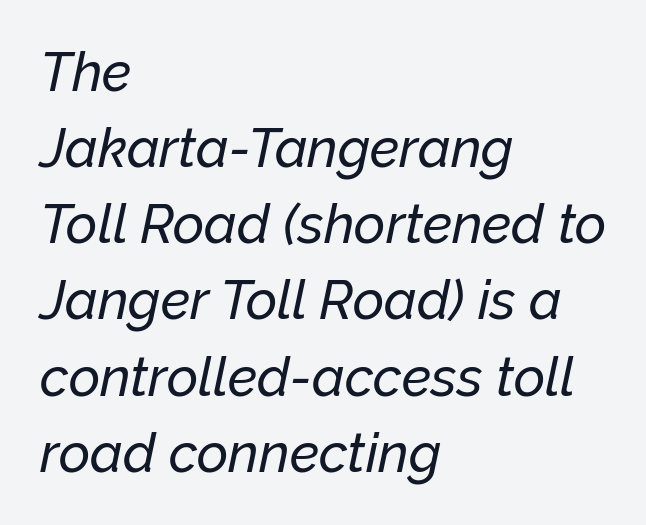
{"italic": "yes", "lean": "right", "slant_degrees": 12, "width": "normal", "stroke_contrast": "low", "x_height": "medium", "monospaced": "no", "underline": "no", "align": "left", "line_spacing": "normal", "line_spacing_ratio": 1.41, "letter_spacing": "normal", "letter_spacing_em": 0.0, "glyph_px": 54}
